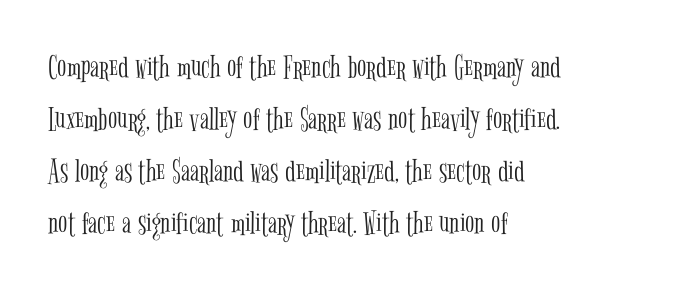
The image shows 34 px light, condensed serif type, upright; set left-aligned, normal line spacing (1.53x), normal letter spacing, not underlined; low stroke contrast and a medium x-height.
